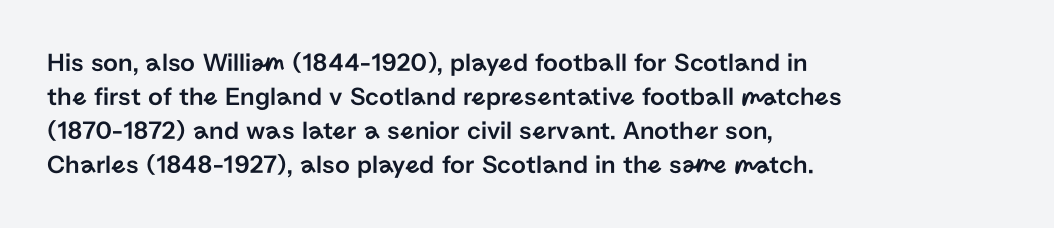
The image shows 26 px text type, upright; set left-aligned, normal line spacing (1.31x), normal letter spacing, not underlined.
